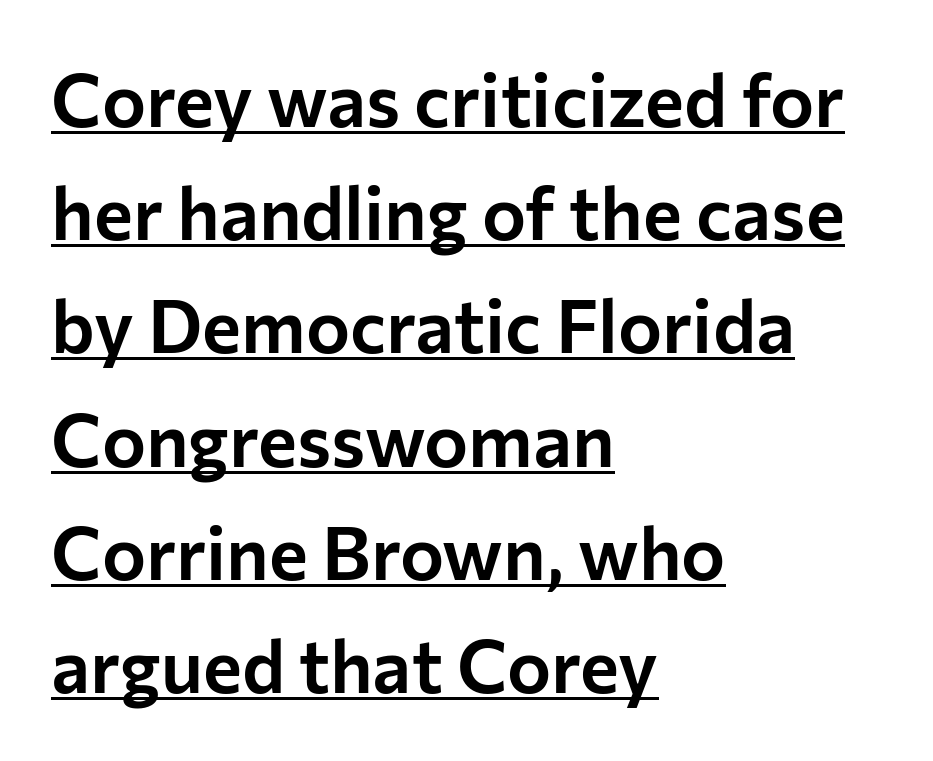
These lines are composed in type without serifs. Each new line begins a customary step beneath the previous one. You can see a thin bar hugging the bottom of the glyphs. Note the varied advance widths — an 'i' is clearly narrower than an 'm'. Letter spacing: default.
